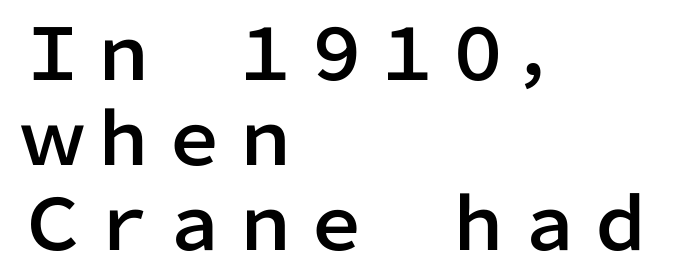
{"serif": "no", "italic": "no", "width": "normal", "stroke_contrast": "low", "x_height": "medium", "monospaced": "no", "underline": "no", "align": "left", "line_spacing_ratio": 1.2, "letter_spacing": "normal", "letter_spacing_em": 0.0, "glyph_px": 71}
